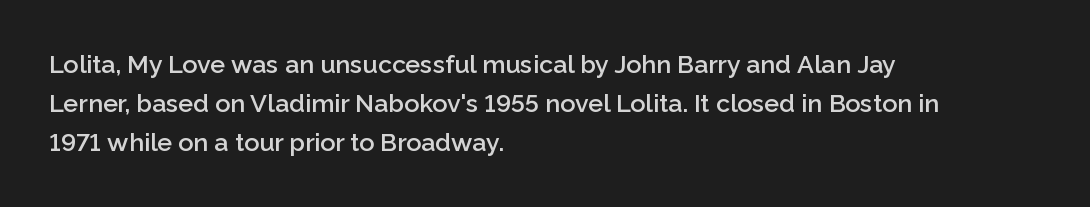
A bare baseline throughout the passage. The sample has been set in demibold, a notch under bold. The paragraph shown leans on its left margin. When letters stand straight like this, we call the style roman or upright. The space between consecutive lines is moderate.
